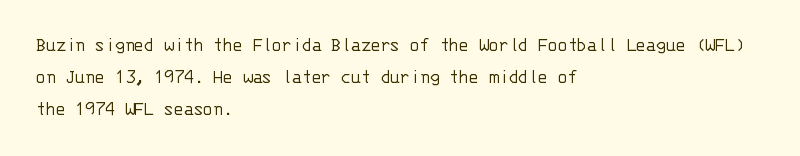
{"italic": "no", "bold": "no", "underline": "no", "align": "left", "line_spacing": "normal", "line_spacing_ratio": 1.59, "letter_spacing": "normal", "letter_spacing_em": 0.0, "glyph_px": 20}
